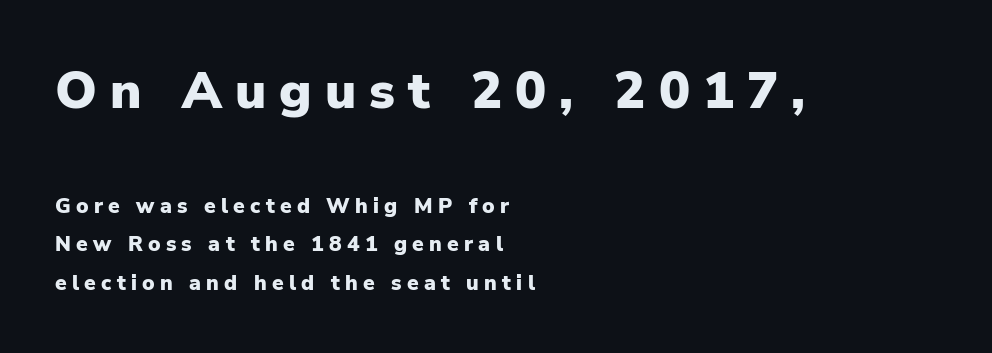
Q: Is the text bold? A: Yes.
Q: Is the text italic (slanted)? A: No, it is upright.
Q: Is the typeface a serif or a sans-serif typeface? A: Sans-serif.
Q: Is the text underlined? A: No.
Q: How is the paragraph aligned? A: Left-aligned.
Q: Is the spacing between letters normal or unusually wide? A: Unusually wide.
Q: Which block of text is set in a larger size, the first (top) or the second (bottom)? A: The first (top) one.
Q: Width (condensed, normal, or wide)? A: Normal.
Q: Stroke contrast? A: Low.
Q: x-height? A: Medium.
Q: Monospaced? A: No.
